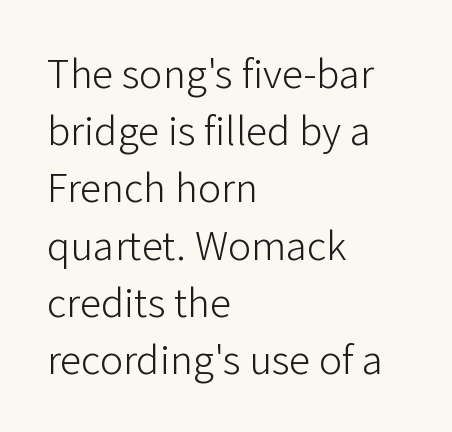
{"serif": "no", "italic": "no", "bold": "no", "weight": "light", "width": "normal", "stroke_contrast": "low", "x_height": "medium", "monospaced": "no", "underline": "no", "align": "left", "line_spacing": "normal", "line_spacing_ratio": 1.33, "letter_spacing": "normal", "letter_spacing_em": 0.0, "glyph_px": 43}
